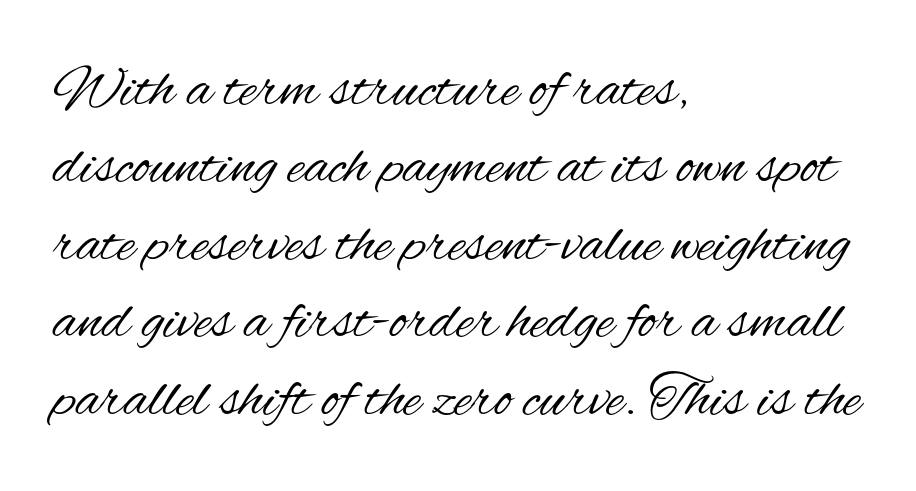
Q: Is the text bold? A: No.
Q: Is the text italic (slanted)? A: Yes.
Q: Is the typeface a serif or a sans-serif typeface? A: Sans-serif.
Q: Is the text underlined? A: No.
Q: How is the paragraph aligned? A: Left-aligned.
Q: Is the spacing between letters normal or unusually wide? A: Normal.
Q: Is the spacing between lines tight, normal or loose? A: Normal.
Q: Width (condensed, normal, or wide)? A: Condensed.
Q: Stroke contrast? A: Medium.
Q: x-height? A: Small.
Q: Monospaced? A: No.
